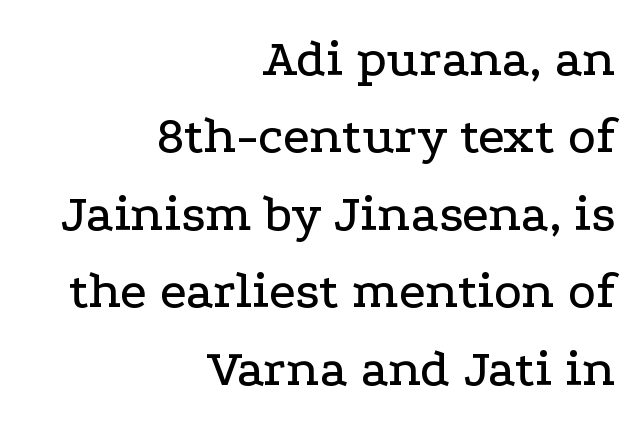
Q: Is the text italic (slanted)? A: No, it is upright.
Q: Is the typeface a serif or a sans-serif typeface? A: Serif.
Q: Is the text underlined? A: No.
Q: How is the paragraph aligned? A: Right-aligned.
Q: Is the spacing between letters normal or unusually wide? A: Normal.
Q: Is the spacing between lines tight, normal or loose? A: Normal.
Q: Width (condensed, normal, or wide)? A: Wide.
Q: Stroke contrast? A: Low.
Q: x-height? A: Medium.
Q: Monospaced? A: No.
